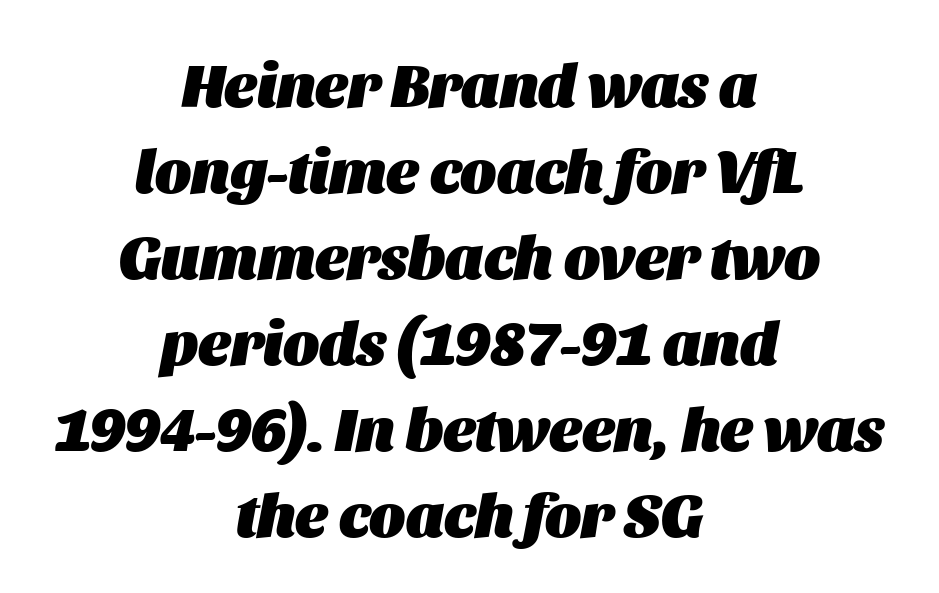
{"italic": "yes", "lean": "right", "slant_degrees": 11, "bold": "yes", "weight": "heavy", "width": "normal", "stroke_contrast": "medium", "x_height": "large", "monospaced": "no", "underline": "no", "align": "center", "line_spacing": "normal", "line_spacing_ratio": 1.41, "letter_spacing": "normal", "letter_spacing_em": 0.0, "glyph_px": 61}
